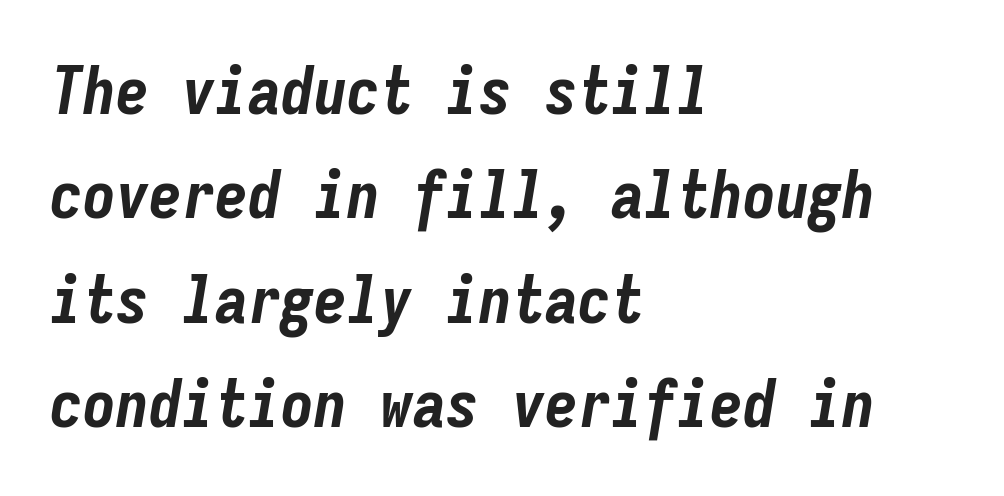
The image shows 66 px bold, condensed type, italic (leaning right), monospaced; set left-aligned, normal line spacing (1.58x), normal letter spacing, not underlined; low stroke contrast and a medium x-height.
